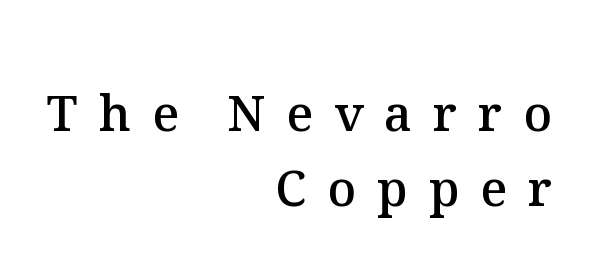
{"italic": "no", "bold": "semi", "weight": "semibold", "width": "normal", "stroke_contrast": "medium", "x_height": "medium", "monospaced": "no", "underline": "no", "align": "right", "line_spacing": "normal", "line_spacing_ratio": 1.54, "letter_spacing": "wide", "letter_spacing_em": 0.43, "glyph_px": 49}
